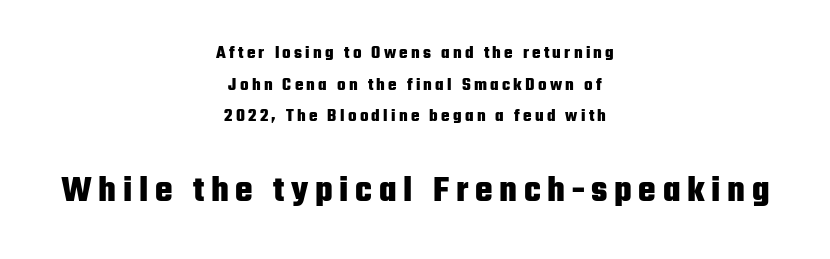
The image shows 37 px heavy, condensed sans-serif type, upright; set centered, line spacing 1.76x, not underlined; the second (bottom) block is 2.06x larger; low stroke contrast and a medium x-height.
